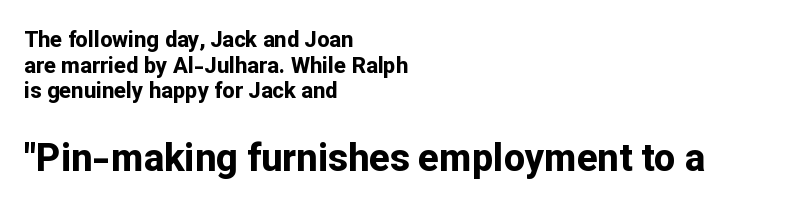
Q: Is the text bold? A: Yes.
Q: Is the text italic (slanted)? A: No, it is upright.
Q: Is the typeface a serif or a sans-serif typeface? A: Sans-serif.
Q: Is the text underlined? A: No.
Q: How is the paragraph aligned? A: Left-aligned.
Q: Is the spacing between letters normal or unusually wide? A: Normal.
Q: Which block of text is set in a larger size, the first (top) or the second (bottom)? A: The second (bottom) one.
Q: Width (condensed, normal, or wide)? A: Normal.
Q: Stroke contrast? A: Low.
Q: x-height? A: Medium.
Q: Monospaced? A: No.
